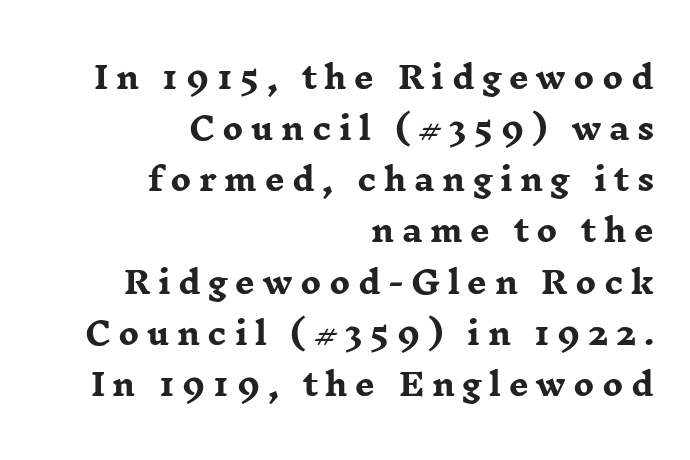
The passage shown is typed in a proportional face where columns would drift. Someone cranked the tracking dial way up on this one. Is there much room between lines? A standard amount, neither cramped nor airy. Regarding serifs, this sample has them. Underline: absent.
